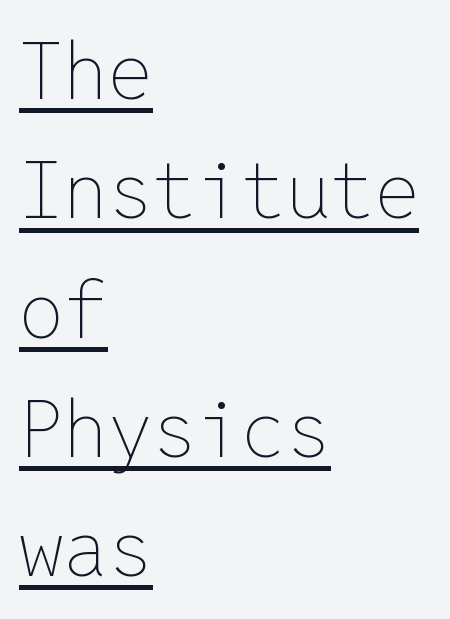
This reads as an unemphasized weight, regular at the heaviest. Line starts are locked; line ends wander. A typesetter would call this leading conventional body-copy spacing. These lines are rendered in a fixed-pitch font.
